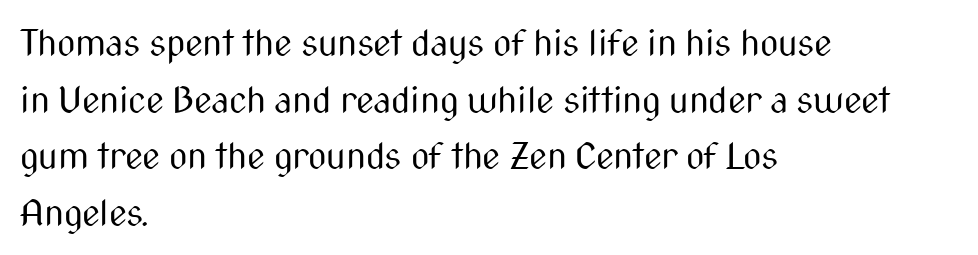
Q: Is the text bold? A: No.
Q: Is the text italic (slanted)? A: No, it is upright.
Q: Is the typeface a serif or a sans-serif typeface? A: Sans-serif.
Q: Is the text underlined? A: No.
Q: How is the paragraph aligned? A: Left-aligned.
Q: Is the spacing between letters normal or unusually wide? A: Normal.
Q: Is the spacing between lines tight, normal or loose? A: Normal.
Q: Width (condensed, normal, or wide)? A: Condensed.
Q: Stroke contrast? A: Medium.
Q: x-height? A: Medium.
Q: Monospaced? A: No.
